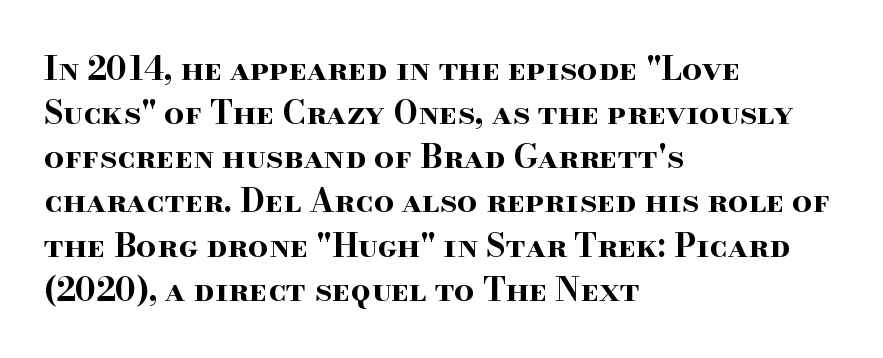
Q: Is the text bold? A: Yes.
Q: Is the text italic (slanted)? A: No, it is upright.
Q: Is the typeface a serif or a sans-serif typeface? A: Serif.
Q: Is the text underlined? A: No.
Q: How is the paragraph aligned? A: Left-aligned.
Q: Is the spacing between letters normal or unusually wide? A: Normal.
Q: Is the spacing between lines tight, normal or loose? A: Normal.
Q: Width (condensed, normal, or wide)? A: Wide.
Q: Stroke contrast? A: High.
Q: x-height? A: Small.
Q: Monospaced? A: No.
